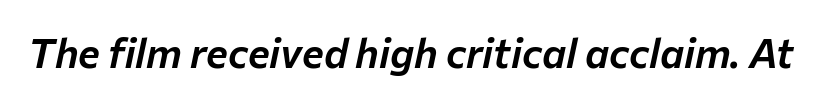
Q: Is the text italic (slanted)? A: Yes, it leans right by about 12 degrees.
Q: Is the text underlined? A: No.
Q: Is the spacing between letters normal or unusually wide? A: Normal.
Q: Width (condensed, normal, or wide)? A: Normal.
Q: Stroke contrast? A: Low.
Q: x-height? A: Medium.
Q: Monospaced? A: No.
